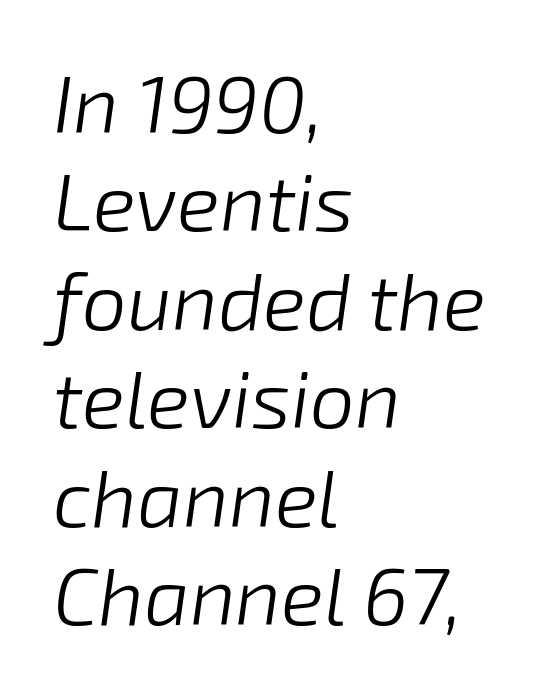
The image shows 80 px light type, italic (leaning right); set left-aligned, line spacing 1.23x, normal letter spacing, not underlined; low stroke contrast and a medium x-height.
